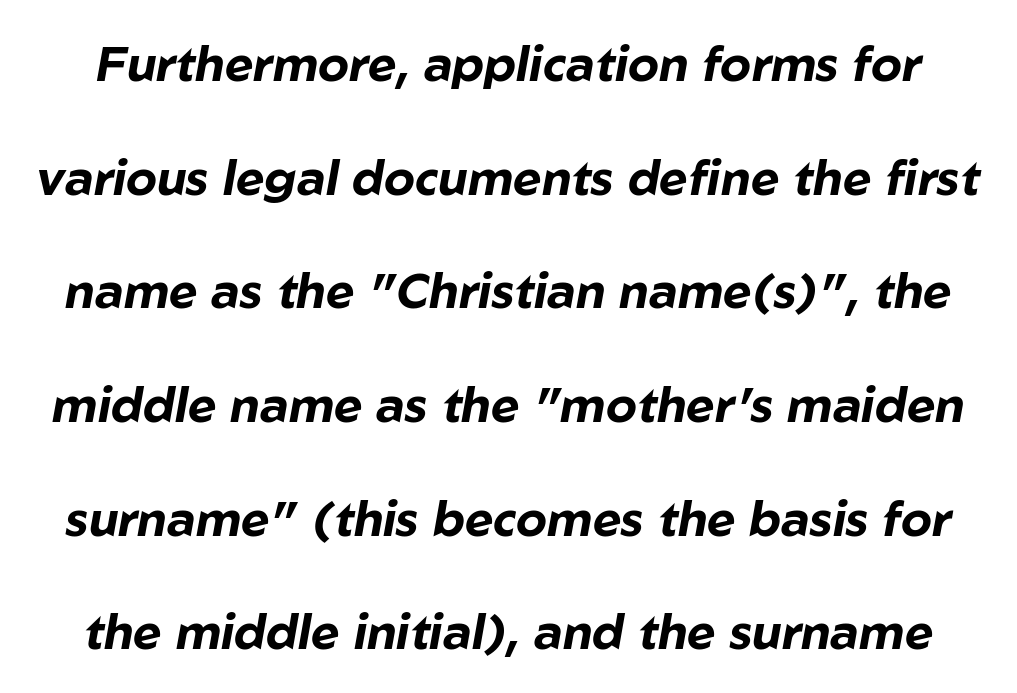
The image shows 49 px bold type, italic (leaning right); set loose line spacing (2.32x), normal letter spacing, not underlined; low stroke contrast and a medium x-height.
